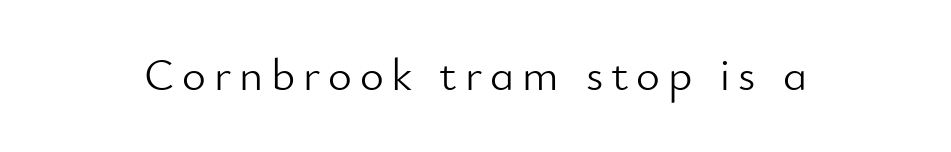
The image shows 46 px light sans-serif type, upright; set not underlined; low stroke contrast and a small x-height.
